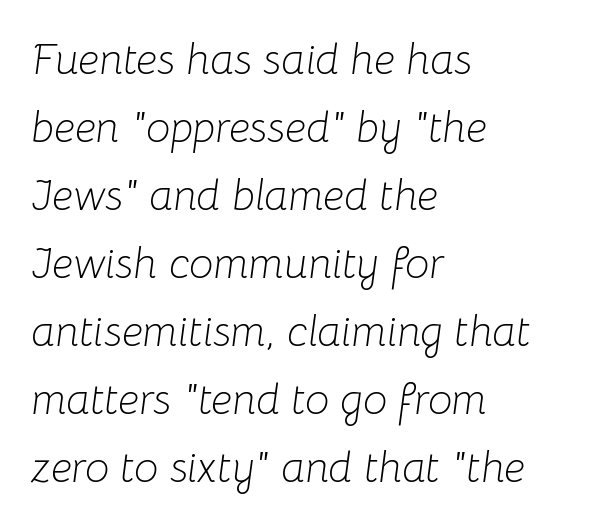
The letters advance in unequal steps, a hallmark of proportional type. Nothing heavy about these letters — not bold at all. This rendering leaves character spacing at its baseline value. Emphasis-style slanted type is in use.
